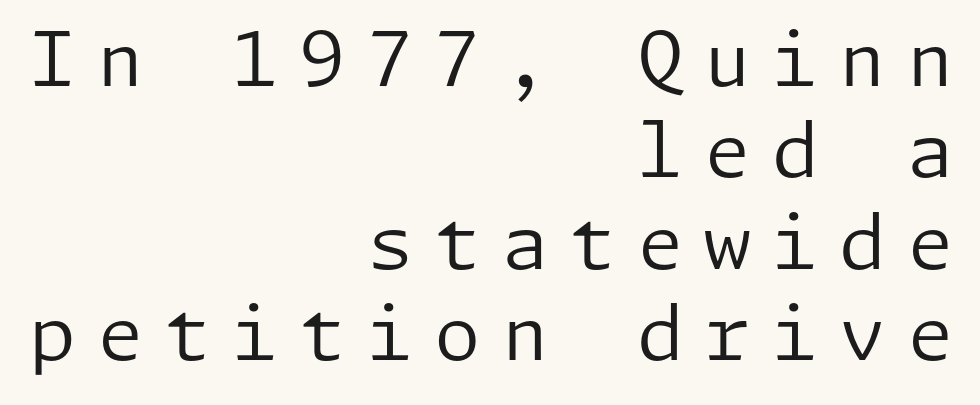
{"serif": "no", "italic": "no", "bold": "no", "weight": "regular", "width": "normal", "stroke_contrast": "low", "x_height": "medium", "underline": "no", "align": "right", "line_spacing_ratio": 1.22, "letter_spacing": "wide", "letter_spacing_em": 0.28, "glyph_px": 75}
